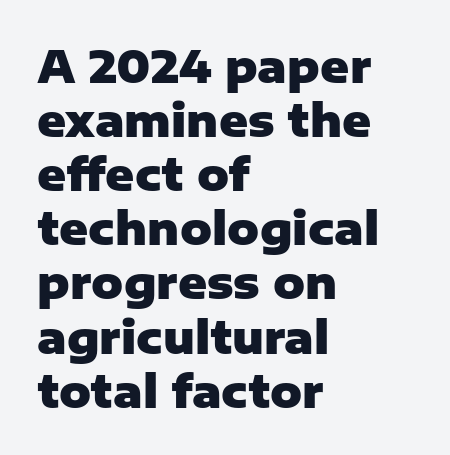
The image shows 44 px heavy sans-serif type, upright; set left-aligned, line spacing 1.23x, normal letter spacing, not underlined; low stroke contrast and a medium x-height.
